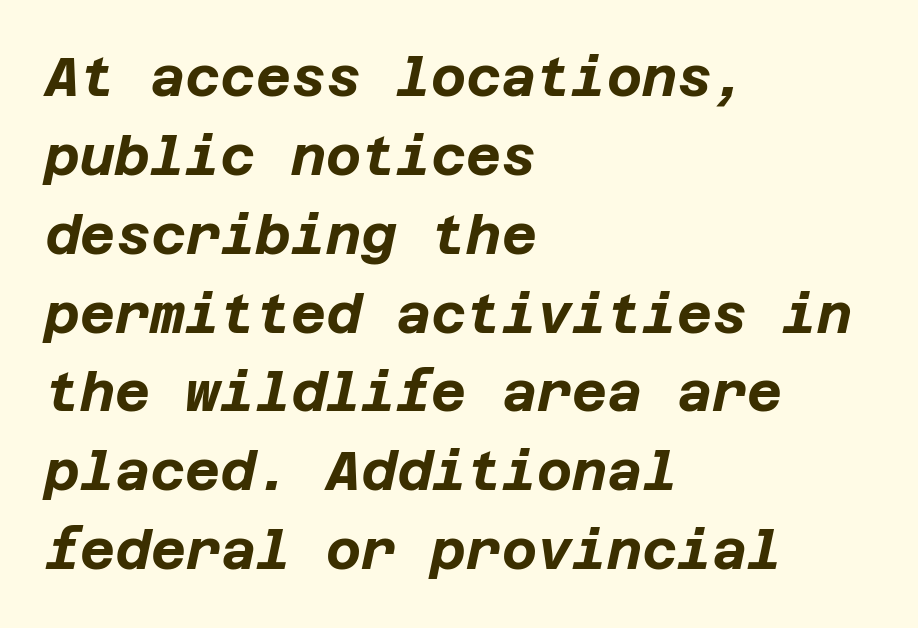
Typographic density is high because the face is bold. If you measured baseline to baseline, you'd find a middling distance. Underline: absent. The passage shown leans; its letterforms are oblique. Where is the straight margin? On the left.
